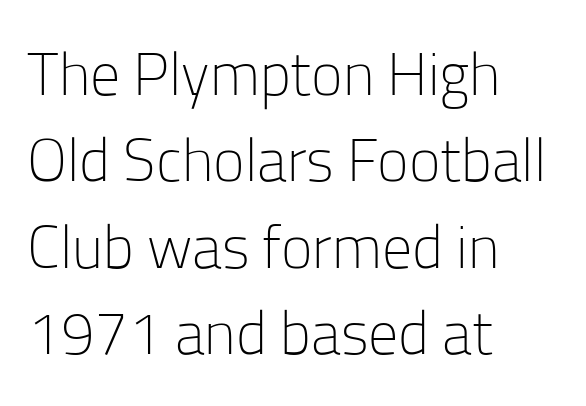
Q: Is the text bold? A: No.
Q: Is the text italic (slanted)? A: No, it is upright.
Q: Is the typeface a serif or a sans-serif typeface? A: Sans-serif.
Q: Is the text underlined? A: No.
Q: How is the paragraph aligned? A: Left-aligned.
Q: Is the spacing between letters normal or unusually wide? A: Normal.
Q: Is the spacing between lines tight, normal or loose? A: Normal.
Q: Width (condensed, normal, or wide)? A: Normal.
Q: Stroke contrast? A: Low.
Q: x-height? A: Medium.
Q: Monospaced? A: No.
